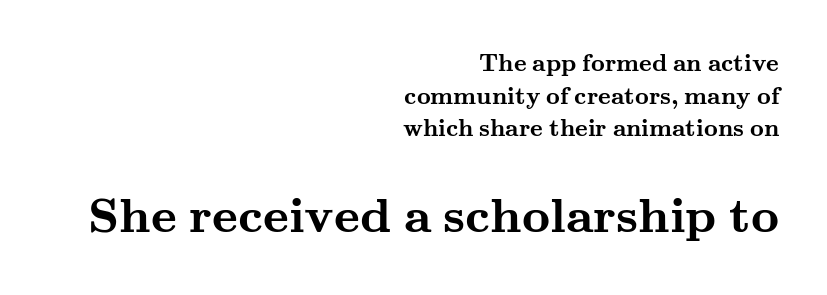
{"serif": "yes", "italic": "no", "bold": "yes", "weight": "semibold", "width": "wide", "stroke_contrast": "medium", "x_height": "small", "monospaced": "no", "underline": "no", "align": "right", "line_spacing": "normal", "line_spacing_ratio": 1.36, "letter_spacing": "normal", "letter_spacing_em": 0.0, "larger_block": "second", "size_ratio": 2.04, "glyph_px": 49}
